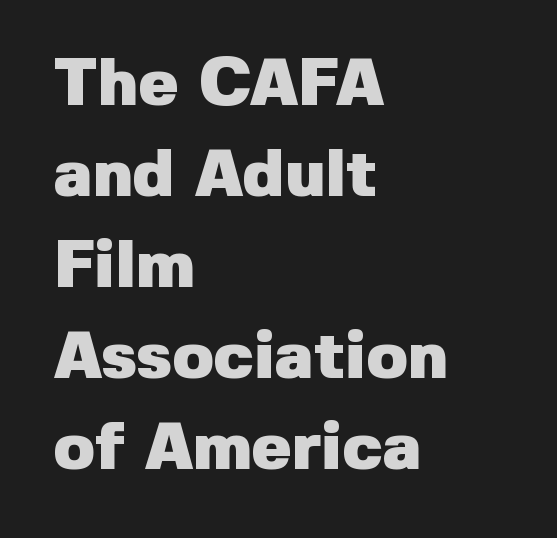
Q: Is the text bold? A: Yes.
Q: Is the text italic (slanted)? A: No, it is upright.
Q: Is the typeface a serif or a sans-serif typeface? A: Sans-serif.
Q: Is the text underlined? A: No.
Q: How is the paragraph aligned? A: Left-aligned.
Q: Is the spacing between letters normal or unusually wide? A: Normal.
Q: Is the spacing between lines tight, normal or loose? A: Normal.
Q: Width (condensed, normal, or wide)? A: Normal.
Q: Stroke contrast? A: Low.
Q: x-height? A: Medium.
Q: Monospaced? A: No.
